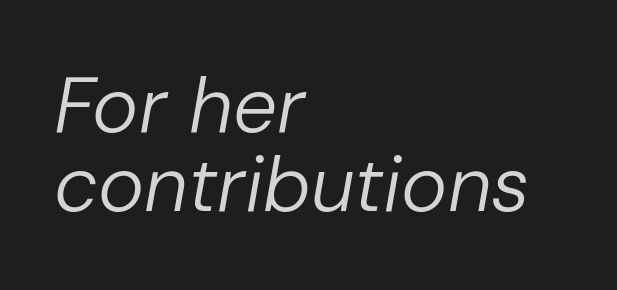
The image shows 78 px regular-weight type, italic (leaning right); set left-aligned, tight line spacing (1.01x), normal letter spacing, not underlined; low stroke contrast and a medium x-height.
